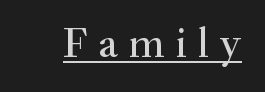
{"serif": "yes", "italic": "no", "width": "normal", "stroke_contrast": "medium", "x_height": "small", "monospaced": "no", "underline": "yes", "letter_spacing": "wide", "letter_spacing_em": 0.25, "glyph_px": 43}
